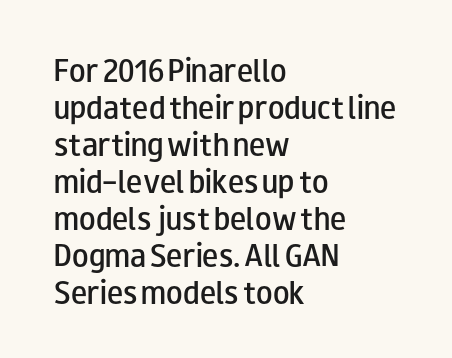
The image shows 27 px text type, upright; set left-aligned, normal line spacing (1.37x), normal letter spacing, not underlined.
